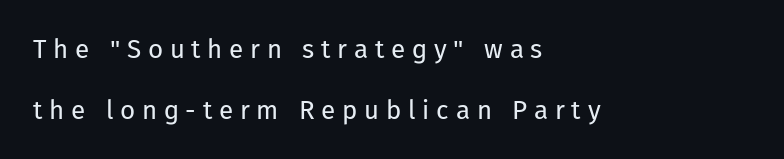
The image shows 26 px text type, upright; set left-aligned, loose line spacing (2.34x), unusually wide letter spacing (+0.26 em), not underlined.
